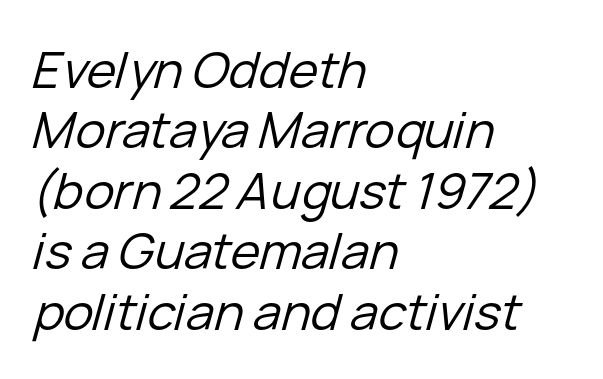
{"italic": "yes", "lean": "right", "slant_degrees": 15, "bold": "no", "weight": "regular", "width": "normal", "stroke_contrast": "low", "x_height": "medium", "monospaced": "no", "underline": "no", "align": "left", "line_spacing_ratio": 1.21, "letter_spacing": "normal", "letter_spacing_em": 0.0, "glyph_px": 50}
